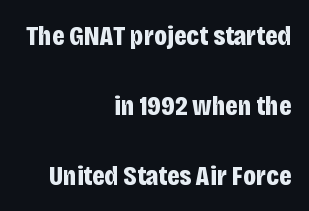
Vertically, the passage feels expansive, rows floating well apart. Varying glyph widths throughout — classic text-font behaviour. Caption: bold face, heavy strokes. Type style note: lacks serifs. Bare-footed words on every line. A student would call this right alignment; a typographer would say flush right, rag left.
